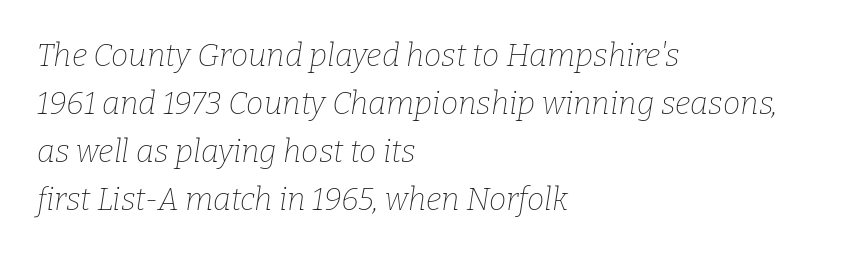
{"serif": "yes", "italic": "yes", "lean": "right", "slant_degrees": 9, "bold": "no", "weight": "thin", "width": "normal", "stroke_contrast": "low", "x_height": "medium", "monospaced": "no", "underline": "no", "align": "left", "line_spacing": "normal", "line_spacing_ratio": 1.55, "letter_spacing": "normal", "letter_spacing_em": 0.0, "glyph_px": 31}
